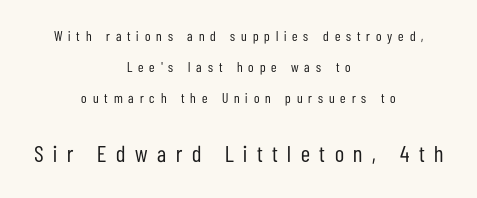
The image shows 23 px text type, upright; set centered, loose line spacing (2.21x), unusually wide letter spacing (+0.42 em), not underlined; the second (bottom) block is 1.64x larger.
